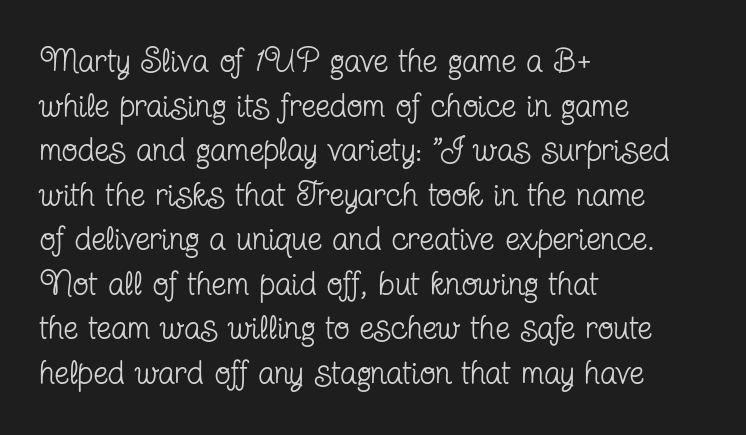
Q: Is the text bold? A: No.
Q: Is the text italic (slanted)? A: No, it is upright.
Q: Is the typeface a serif or a sans-serif typeface? A: Serif.
Q: Is the text underlined? A: No.
Q: How is the paragraph aligned? A: Left-aligned.
Q: Is the spacing between letters normal or unusually wide? A: Normal.
Q: Is the spacing between lines tight, normal or loose? A: Normal.
Q: Width (condensed, normal, or wide)? A: Condensed.
Q: Stroke contrast? A: Low.
Q: x-height? A: Medium.
Q: Monospaced? A: No.
